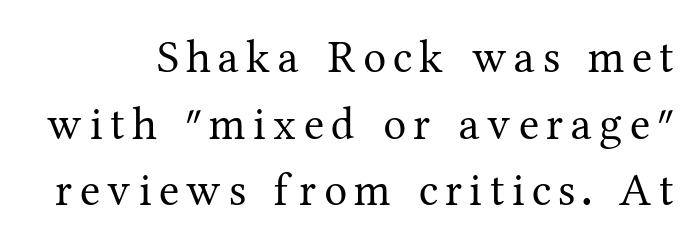
{"serif": "yes", "italic": "no", "bold": "no", "weight": "regular", "width": "normal", "stroke_contrast": "medium", "x_height": "medium", "monospaced": "no", "underline": "no", "line_spacing": "normal", "line_spacing_ratio": 1.45, "glyph_px": 46}
